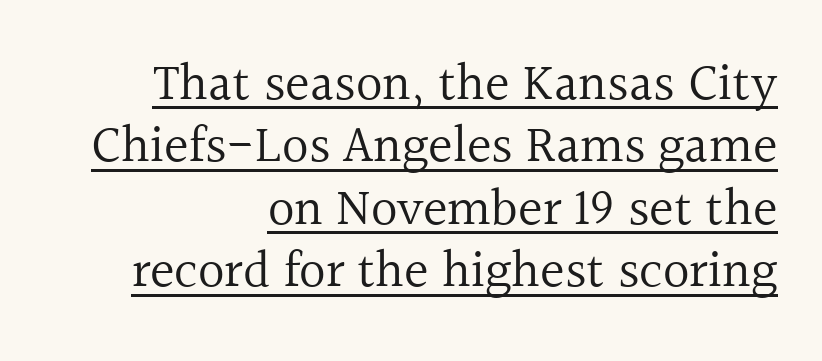
{"serif": "yes", "italic": "no", "bold": "no", "weight": "regular", "width": "normal", "x_height": "medium", "monospaced": "no", "underline": "yes", "align": "right", "line_spacing_ratio": 1.2, "letter_spacing": "normal", "letter_spacing_em": 0.0, "glyph_px": 52}
